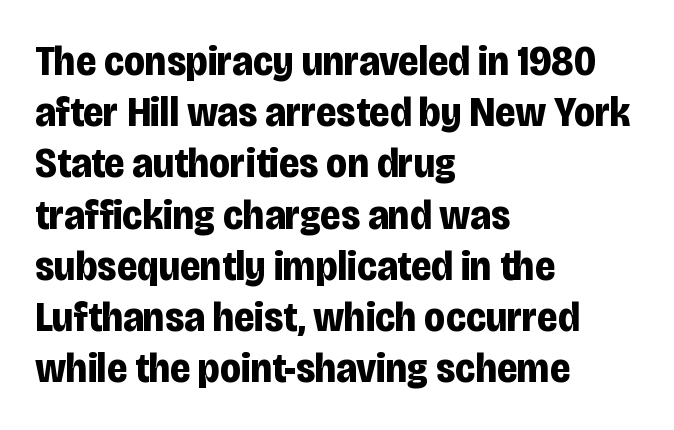
This is roman type, the default non-slanted kind. Each letter's strokes conclude bluntly, with no projecting serifs. This rendering leaves character spacing at its baseline value. If you drew a ruler down the left edge, every line would touch it. Strong, thick strokes mark this as bold type. This sample has the flowing, uneven cadence of proportional lettering.
